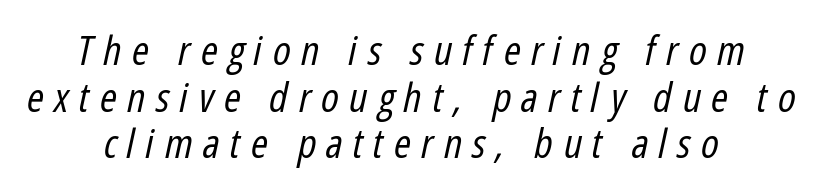
Tracking here is generous; glyphs stand well apart from one another. No word sits above an underline. Rendered with sloped, italic letterforms. Ink coverage per letter is moderate at most. Notice how the passage keeps no hard edge, just a central spine. Each letter keeps its own natural width here, so spacing adapts to shape.
